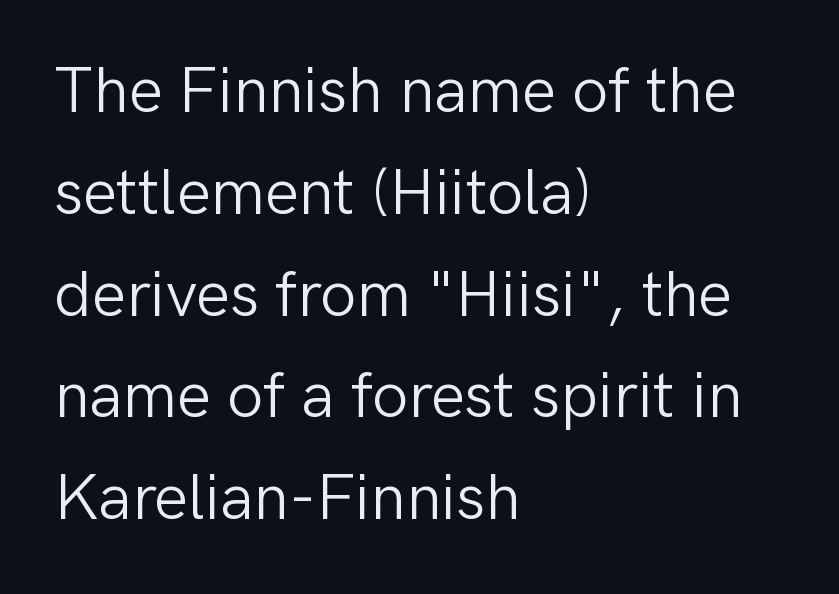
{"serif": "no", "italic": "no", "bold": "no", "weight": "light", "width": "normal", "stroke_contrast": "low", "x_height": "medium", "monospaced": "no", "underline": "no", "align": "left", "line_spacing": "normal", "line_spacing_ratio": 1.59, "letter_spacing": "normal", "letter_spacing_em": 0.0, "glyph_px": 64}
